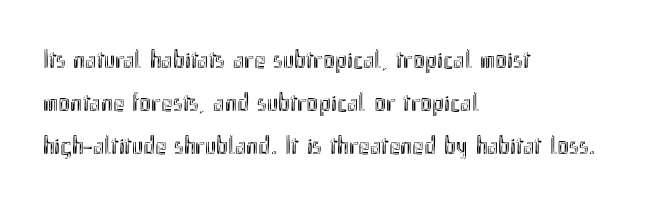
Q: Is the text italic (slanted)? A: No, it is upright.
Q: Is the text underlined? A: No.
Q: How is the paragraph aligned? A: Left-aligned.
Q: Is the spacing between letters normal or unusually wide? A: Normal.
Q: Is the spacing between lines tight, normal or loose? A: Normal.
